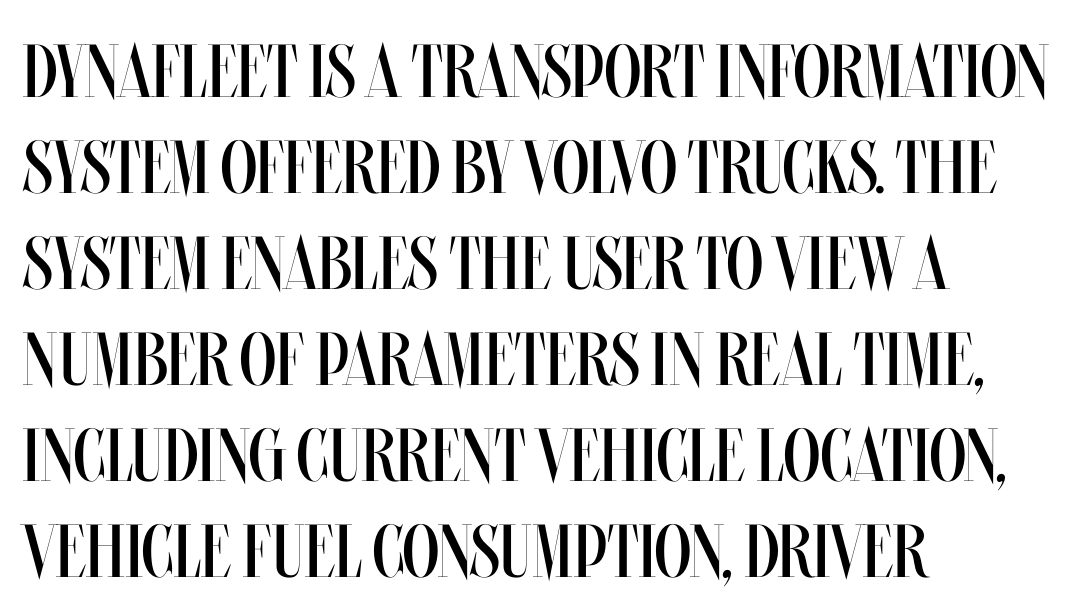
{"italic": "no", "bold": "no", "weight": "regular", "width": "condensed", "stroke_contrast": "medium", "x_height": "large", "monospaced": "no", "underline": "no", "align": "left", "line_spacing": "normal", "line_spacing_ratio": 1.28, "letter_spacing": "normal", "letter_spacing_em": 0.0, "glyph_px": 75}
